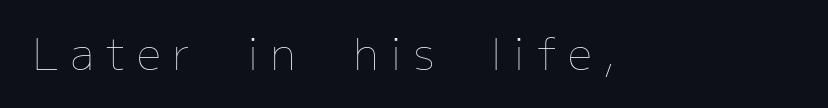
{"italic": "no", "bold": "no", "weight": "thin", "width": "normal", "stroke_contrast": "low", "x_height": "medium", "monospaced": "no", "underline": "no", "letter_spacing": "wide", "letter_spacing_em": 0.27, "glyph_px": 43}
